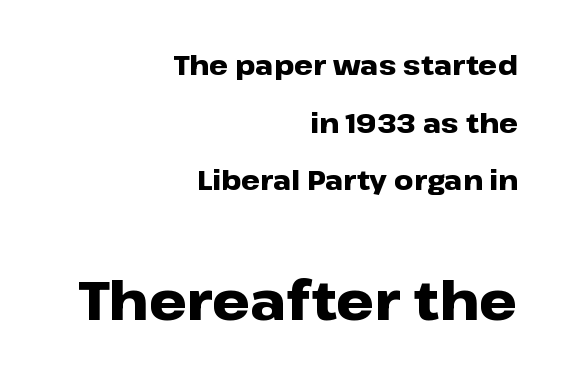
{"serif": "no", "italic": "no", "bold": "yes", "weight": "heavy", "width": "wide", "stroke_contrast": "low", "x_height": "medium", "monospaced": "no", "underline": "no", "align": "right", "line_spacing": "loose", "line_spacing_ratio": 2.13, "letter_spacing": "normal", "letter_spacing_em": 0.0, "larger_block": "second", "size_ratio": 2.0, "glyph_px": 54}
